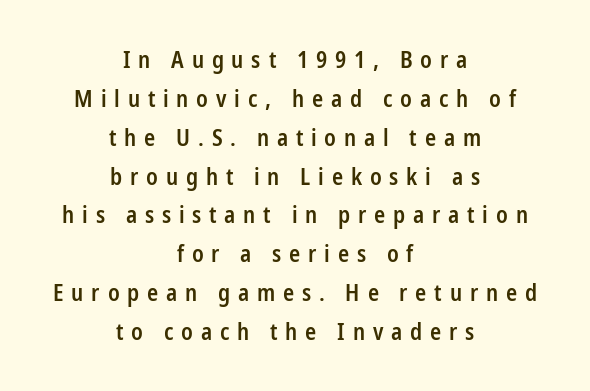
{"italic": "no", "bold": "semi", "underline": "no", "align": "center", "line_spacing": "normal", "line_spacing_ratio": 1.69, "letter_spacing": "wide", "letter_spacing_em": 0.34, "glyph_px": 23}
